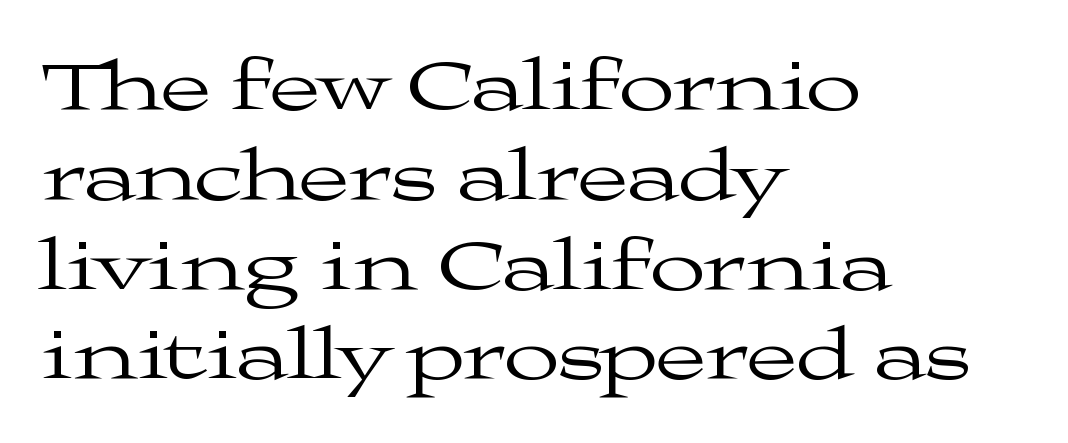
{"serif": "yes", "italic": "no", "bold": "no", "weight": "regular", "width": "wide", "stroke_contrast": "medium", "x_height": "medium", "monospaced": "no", "underline": "no", "align": "left", "line_spacing_ratio": 1.23, "letter_spacing": "normal", "letter_spacing_em": 0.0, "glyph_px": 73}
